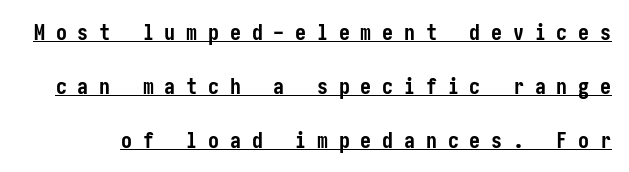
The image shows 22 px bold type, upright; set loose line spacing (2.45x), unusually wide letter spacing (+0.49 em), underlined.
